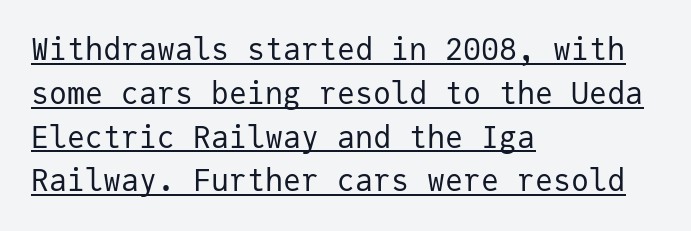
The image shows 30 px regular-weight sans-serif type, upright, monospaced; set left-aligned, normal line spacing (1.46x), normal letter spacing, underlined; low stroke contrast and a medium x-height.
